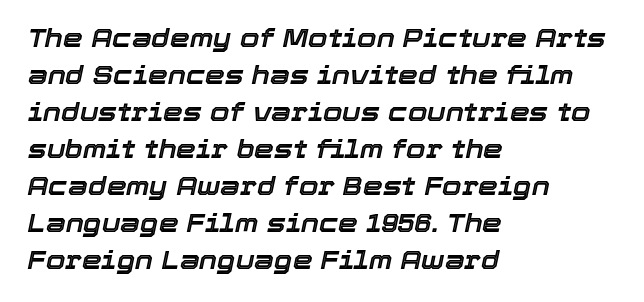
{"italic": "yes", "lean": "right", "slant_degrees": 12, "underline": "no", "align": "left", "line_spacing": "normal", "line_spacing_ratio": 1.48, "letter_spacing": "normal", "letter_spacing_em": 0.0, "glyph_px": 25}
